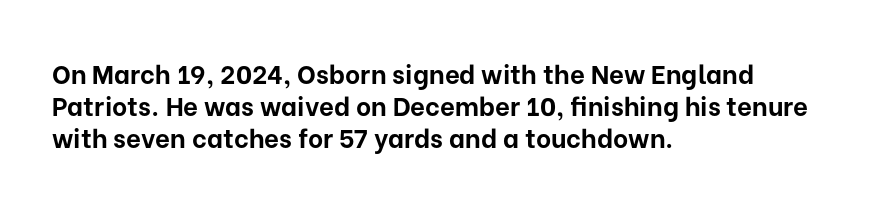
Q: Is the text bold? A: Yes.
Q: Is the text italic (slanted)? A: No, it is upright.
Q: Is the text underlined? A: No.
Q: How is the paragraph aligned? A: Left-aligned.
Q: Is the spacing between letters normal or unusually wide? A: Normal.
